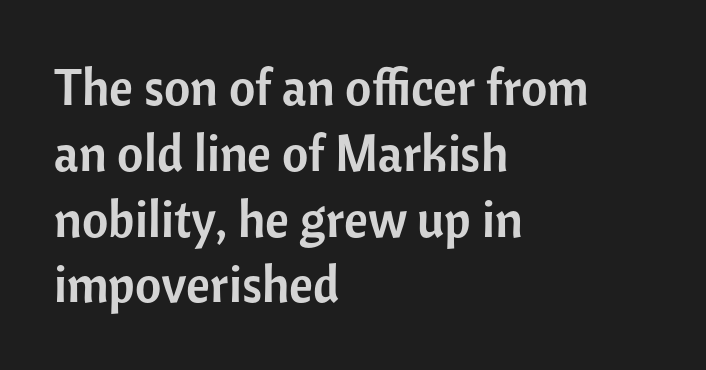
You could not count columns in this text — the font is proportionally spaced. Unmarked baselines from the first word to the last. Standard letterfit; no display-style spreading of the glyphs. This sample keeps an unexceptional amount of space between lines.
